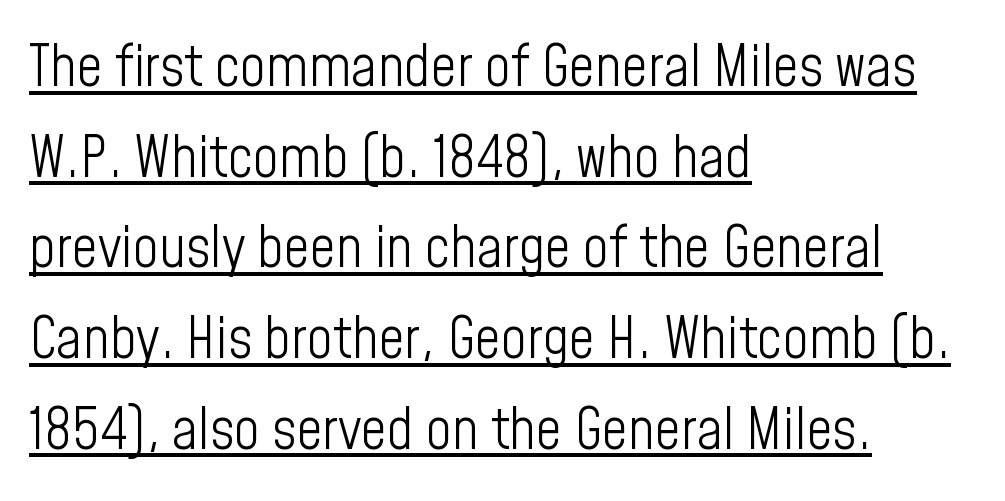
Is this a fixed-width face? No — the glyphs have proportional, varying widths. Words appear dense and cohesive because spacing is normal. Underline: present. The compositor pushed each line to the left boundary. Reading down the column, the eye jumps a familiar distance to each next line.
